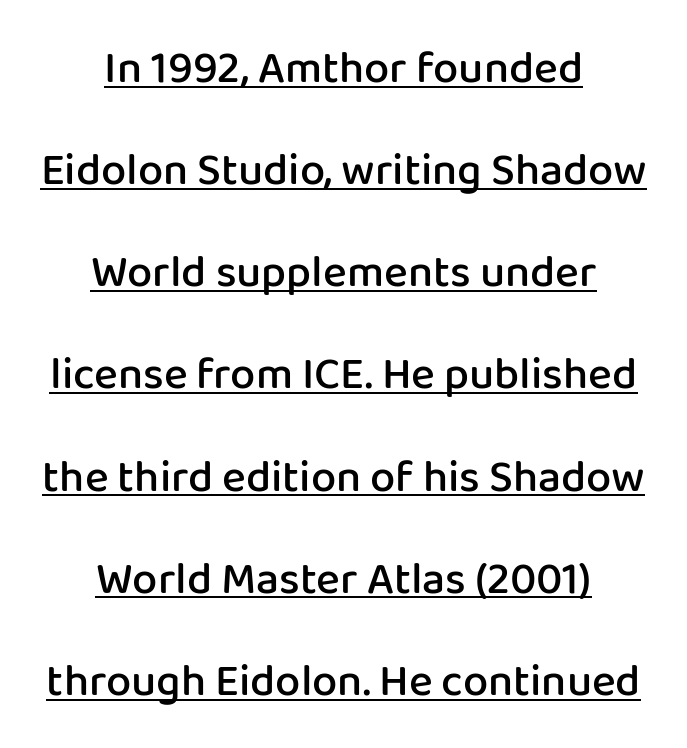
The image shows 45 px semibold sans-serif type, upright; set centered, loose line spacing (2.27x), normal letter spacing, underlined; low stroke contrast and a medium x-height.
